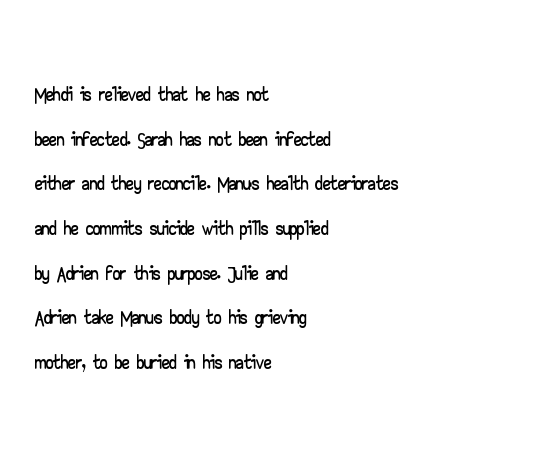
Does the leading feel generous? No, just average. Underlining? Definitely not there. A sans-serif font was chosen for this passage. You could call the tracking neutral — neither tight nor loose. One-word summary of the alignment: left. Notice how the stems are strictly vertical — no italics here.
